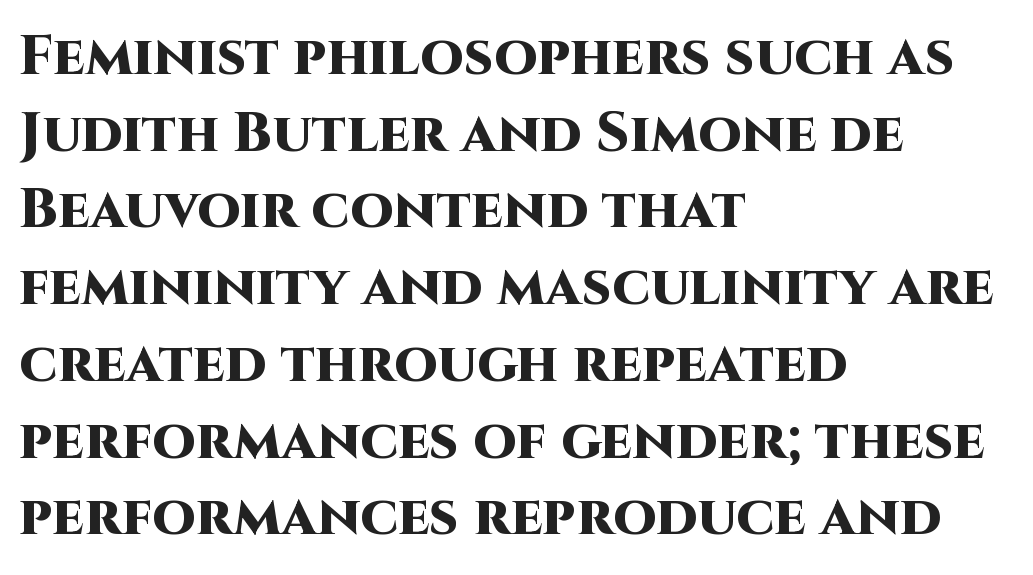
Q: Is the text bold? A: Yes.
Q: Is the text italic (slanted)? A: No, it is upright.
Q: Is the typeface a serif or a sans-serif typeface? A: Sans-serif.
Q: Is the text underlined? A: No.
Q: How is the paragraph aligned? A: Left-aligned.
Q: Is the spacing between letters normal or unusually wide? A: Normal.
Q: Is the spacing between lines tight, normal or loose? A: Normal.
Q: Width (condensed, normal, or wide)? A: Normal.
Q: Stroke contrast? A: High.
Q: x-height? A: Large.
Q: Monospaced? A: No.
